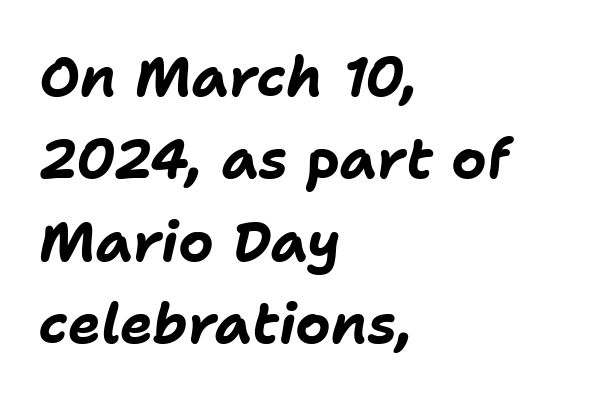
Q: Is the text bold? A: Yes.
Q: Is the text italic (slanted)? A: Yes, it leans right by about 11 degrees.
Q: Is the text underlined? A: No.
Q: How is the paragraph aligned? A: Left-aligned.
Q: Is the spacing between letters normal or unusually wide? A: Normal.
Q: Is the spacing between lines tight, normal or loose? A: Normal.
Q: Width (condensed, normal, or wide)? A: Normal.
Q: Stroke contrast? A: Low.
Q: x-height? A: Medium.
Q: Monospaced? A: No.
